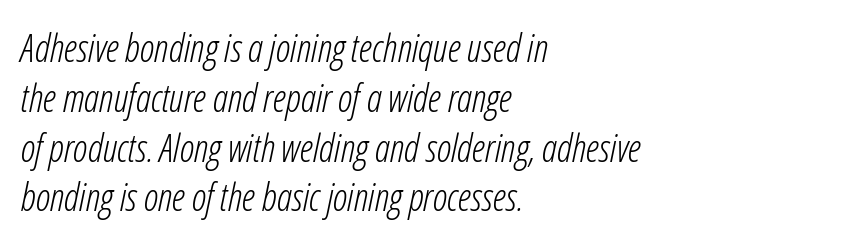
Italic: yes, the glyphs are oblique. Notice how descenders clear the ascenders below comfortably — that's standard leading. The passage shown is not bold in any degree. Between one letter and the next there's only the usual sliver of space. The setting favours the left margin, as ordinary paragraphs usually do. Proportional: the letters do not fall into vertical columns.
